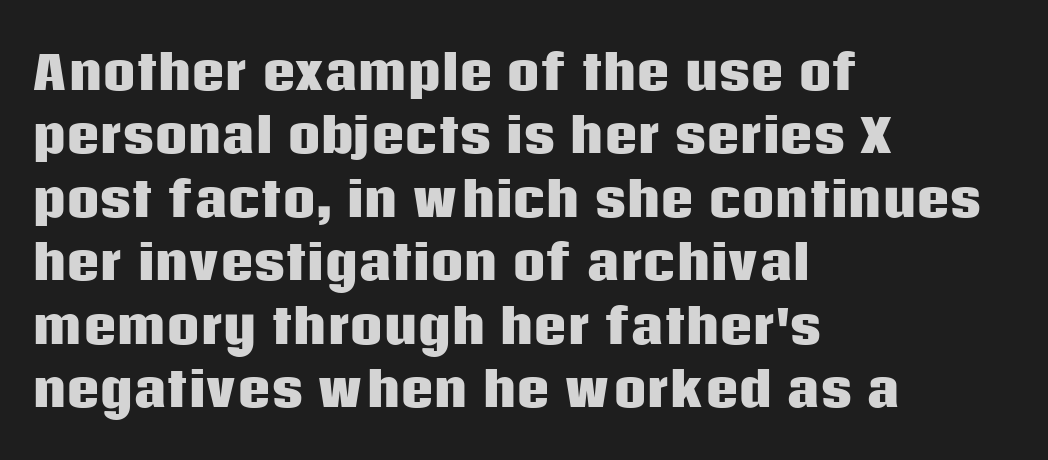
The image shows 46 px heavy sans-serif type, upright; set left-aligned, normal line spacing (1.38x), normal letter spacing, not underlined; low stroke contrast and a large x-height.
